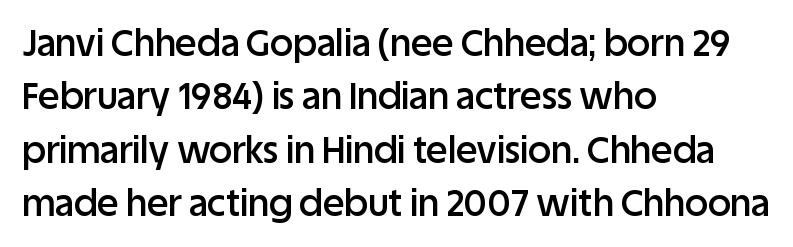
Honestly, the letter spacing is just normal — you wouldn't notice it. Beneath every word, the page is bare. Posture: upright roman. Stroke thickness is moderately raised; the sample reads as semibold. Proportional: the letters do not fall into vertical columns.
